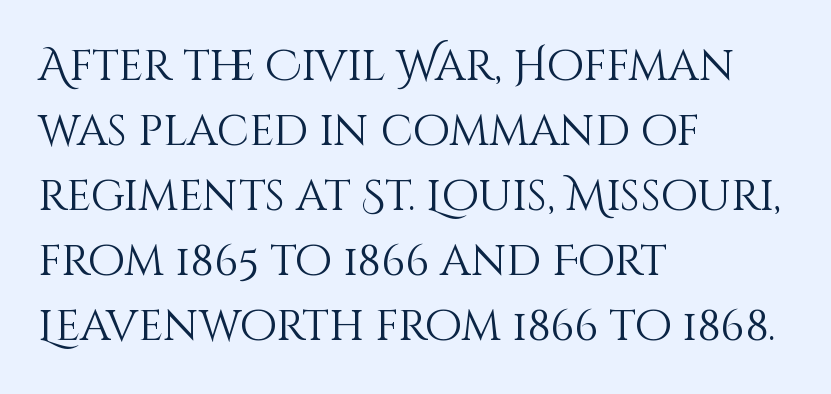
Q: Is the text bold? A: No.
Q: Is the text italic (slanted)? A: No, it is upright.
Q: Is the text underlined? A: No.
Q: How is the paragraph aligned? A: Left-aligned.
Q: Is the spacing between letters normal or unusually wide? A: Normal.
Q: Is the spacing between lines tight, normal or loose? A: Normal.
Q: Width (condensed, normal, or wide)? A: Normal.
Q: Stroke contrast? A: Medium.
Q: x-height? A: Large.
Q: Monospaced? A: No.
